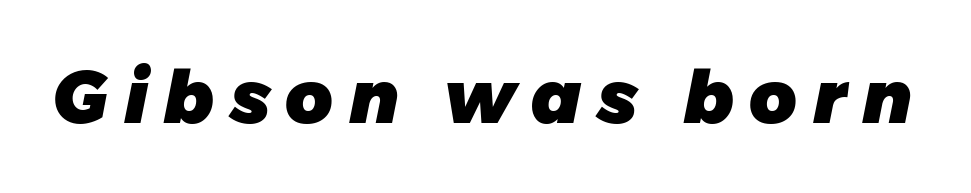
This rendering widens character spacing well past its baseline value. Looks like regular typesetting: each glyph gets only the width it needs. The text was rendered using a sans face with plain stroke endings. Descender tails drop into unmarked territory.
